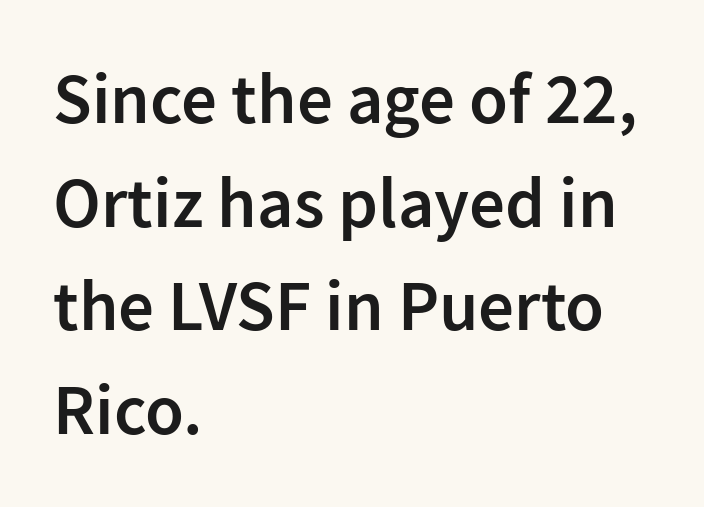
{"serif": "no", "italic": "no", "bold": "semi", "weight": "semibold", "width": "normal", "stroke_contrast": "low", "x_height": "medium", "monospaced": "no", "underline": "no", "align": "left", "line_spacing": "normal", "line_spacing_ratio": 1.46, "letter_spacing": "normal", "letter_spacing_em": 0.0, "glyph_px": 71}
